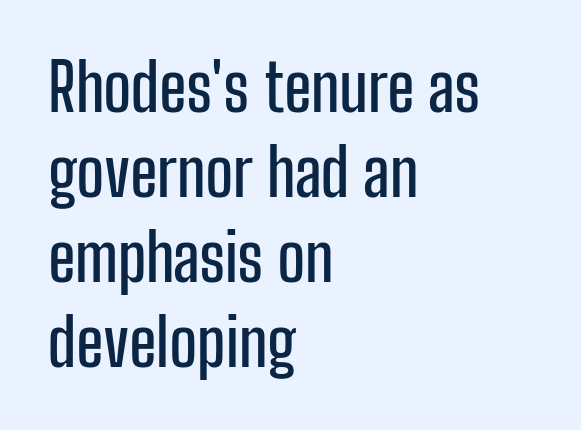
The image shows 65 px condensed sans-serif type, upright; set left-aligned, normal line spacing (1.31x), normal letter spacing, not underlined; low stroke contrast and a medium x-height.
